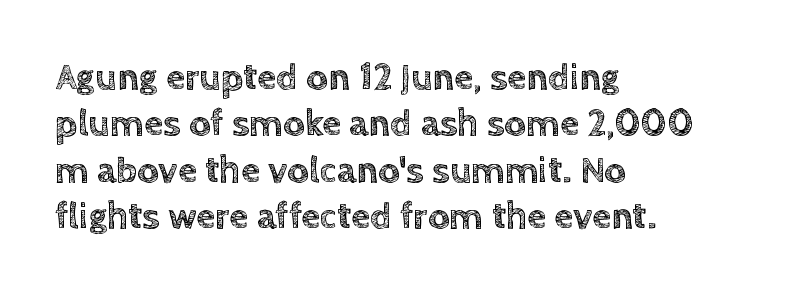
Q: Is the text italic (slanted)? A: No, it is upright.
Q: Is the text underlined? A: No.
Q: How is the paragraph aligned? A: Left-aligned.
Q: Is the spacing between letters normal or unusually wide? A: Normal.
Q: Width (condensed, normal, or wide)? A: Normal.
Q: x-height? A: Large.
Q: Monospaced? A: No.
